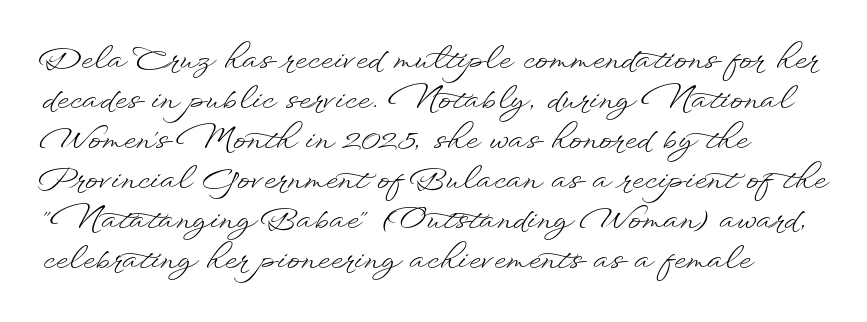
The image shows 31 px light, wide type; set left-aligned, normal line spacing (1.29x), normal letter spacing, not underlined; low stroke contrast and a small x-height.
